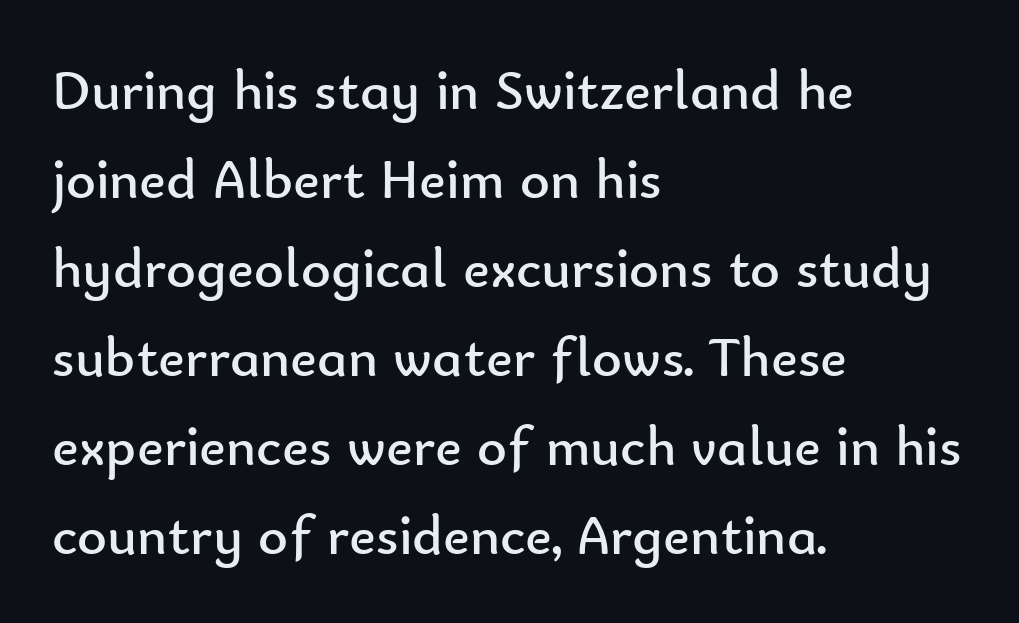
Q: Is the text bold? A: No.
Q: Is the text italic (slanted)? A: No, it is upright.
Q: Is the typeface a serif or a sans-serif typeface? A: Sans-serif.
Q: Is the text underlined? A: No.
Q: How is the paragraph aligned? A: Left-aligned.
Q: Is the spacing between letters normal or unusually wide? A: Normal.
Q: Is the spacing between lines tight, normal or loose? A: Normal.
Q: Width (condensed, normal, or wide)? A: Normal.
Q: Stroke contrast? A: Low.
Q: x-height? A: Small.
Q: Monospaced? A: No.
